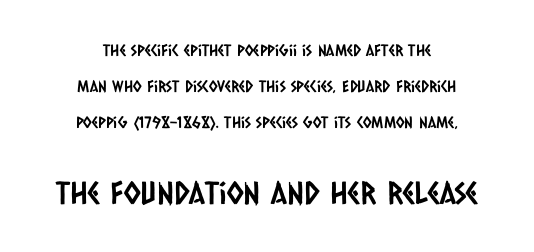
Q: Is the typeface a serif or a sans-serif typeface? A: Sans-serif.
Q: Is the text underlined? A: No.
Q: How is the paragraph aligned? A: Centered.
Q: Is the spacing between letters normal or unusually wide? A: Normal.
Q: Is the spacing between lines tight, normal or loose? A: Loose.
Q: Which block of text is set in a larger size, the first (top) or the second (bottom)? A: The second (bottom) one.
Q: Width (condensed, normal, or wide)? A: Condensed.
Q: Stroke contrast? A: Low.
Q: x-height? A: Large.
Q: Monospaced? A: No.
